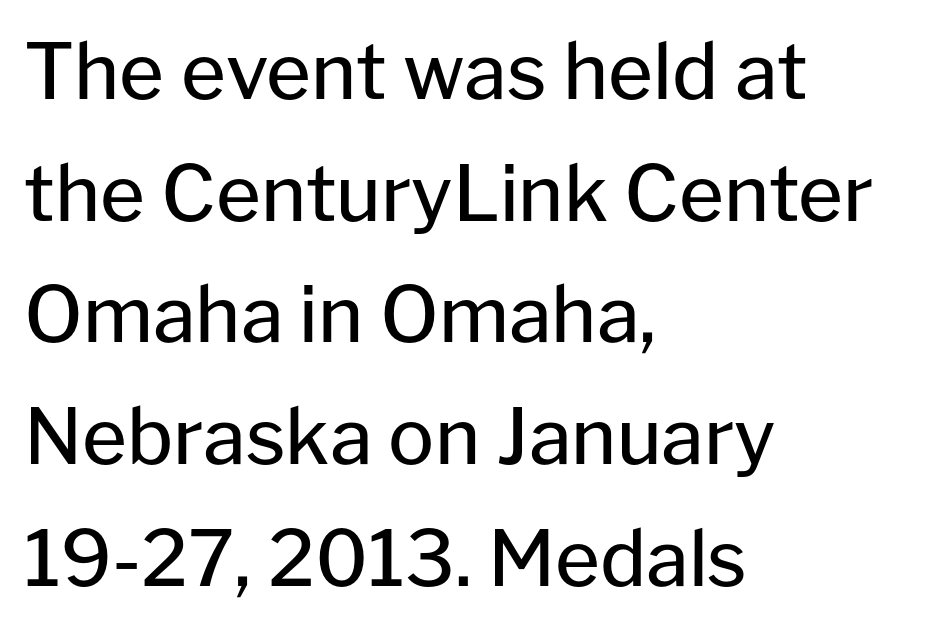
Q: Is the text bold? A: No.
Q: Is the text italic (slanted)? A: No, it is upright.
Q: Is the typeface a serif or a sans-serif typeface? A: Sans-serif.
Q: Is the text underlined? A: No.
Q: How is the paragraph aligned? A: Left-aligned.
Q: Is the spacing between letters normal or unusually wide? A: Normal.
Q: Is the spacing between lines tight, normal or loose? A: Normal.
Q: Width (condensed, normal, or wide)? A: Normal.
Q: Stroke contrast? A: Low.
Q: x-height? A: Medium.
Q: Monospaced? A: No.
